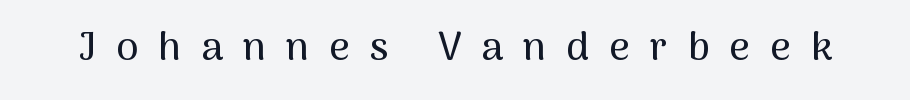
{"serif": "no", "italic": "no", "width": "normal", "stroke_contrast": "medium", "x_height": "medium", "monospaced": "no", "underline": "no", "letter_spacing": "wide", "letter_spacing_em": 0.5, "glyph_px": 40}
